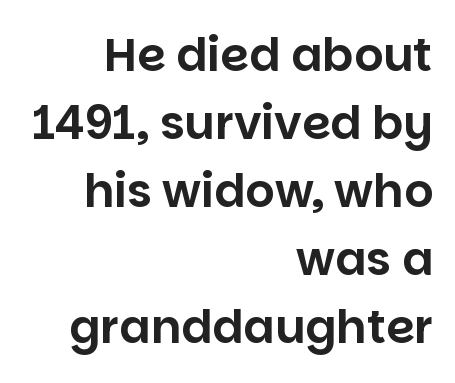
Q: Is the text italic (slanted)? A: No, it is upright.
Q: Is the typeface a serif or a sans-serif typeface? A: Sans-serif.
Q: Is the text underlined? A: No.
Q: How is the paragraph aligned? A: Right-aligned.
Q: Is the spacing between letters normal or unusually wide? A: Normal.
Q: Is the spacing between lines tight, normal or loose? A: Normal.
Q: Width (condensed, normal, or wide)? A: Normal.
Q: Stroke contrast? A: Low.
Q: x-height? A: Large.
Q: Monospaced? A: No.
